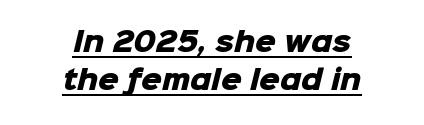
{"bold": "yes", "underline": "yes", "align": "center", "line_spacing": "normal", "line_spacing_ratio": 1.45, "letter_spacing": "normal", "letter_spacing_em": 0.0, "glyph_px": 26}
